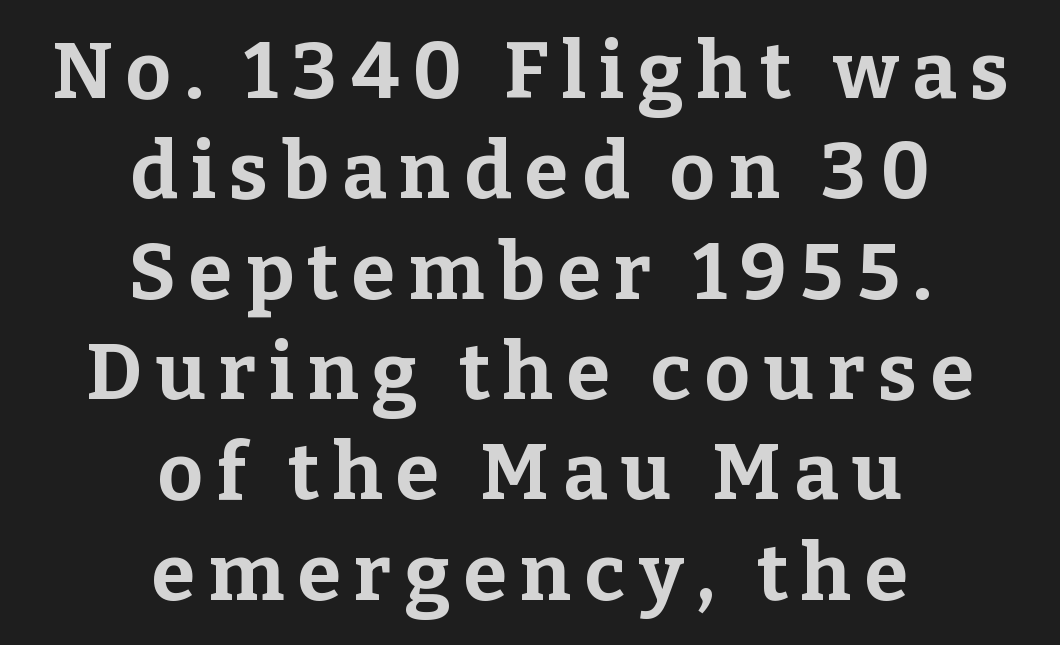
Q: Is the text bold? A: Yes.
Q: Is the text italic (slanted)? A: No, it is upright.
Q: Is the typeface a serif or a sans-serif typeface? A: Serif.
Q: Is the text underlined? A: No.
Q: How is the paragraph aligned? A: Centered.
Q: Is the spacing between lines tight, normal or loose? A: Normal.
Q: Width (condensed, normal, or wide)? A: Normal.
Q: Stroke contrast? A: Low.
Q: x-height? A: Medium.
Q: Monospaced? A: No.
